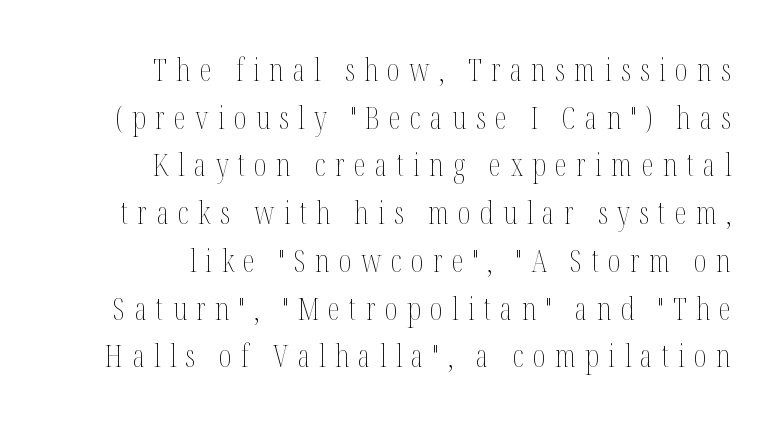
The letters advance in unequal steps, a hallmark of proportional type. Caption: face not bold, strokes unweighted. Descenders hang freely into open space. The rows are spaced the way most documents space them. Here the glyphs are tracked loosely, breaking word shapes into spaced letters. If you drew a line through each stem, it would be perfectly vertical.
